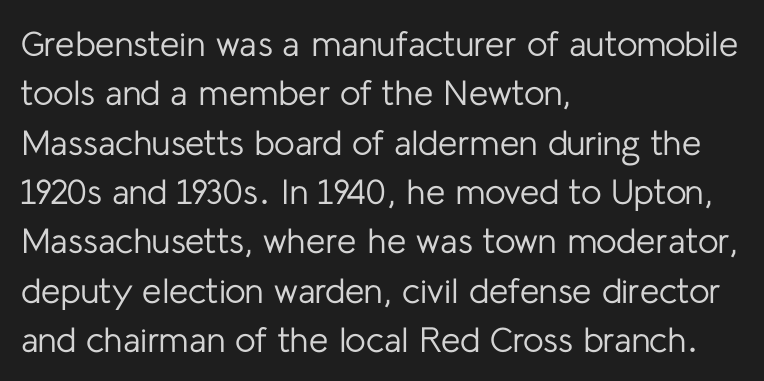
{"serif": "no", "italic": "no", "bold": "no", "weight": "regular", "width": "normal", "stroke_contrast": "low", "x_height": "medium", "monospaced": "no", "underline": "no", "align": "left", "line_spacing": "normal", "line_spacing_ratio": 1.41, "letter_spacing": "normal", "letter_spacing_em": 0.0, "glyph_px": 35}
